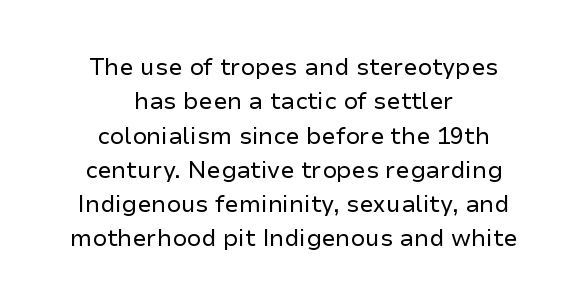
Q: Is the text bold? A: No.
Q: Is the text italic (slanted)? A: No, it is upright.
Q: Is the text underlined? A: No.
Q: How is the paragraph aligned? A: Centered.
Q: Is the spacing between letters normal or unusually wide? A: Normal.
Q: Is the spacing between lines tight, normal or loose? A: Normal.
